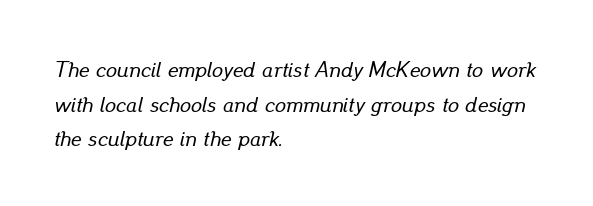
Q: Is the text italic (slanted)? A: Yes, it leans right by about 13 degrees.
Q: Is the text underlined? A: No.
Q: How is the paragraph aligned? A: Left-aligned.
Q: Is the spacing between letters normal or unusually wide? A: Normal.
Q: Is the spacing between lines tight, normal or loose? A: Normal.
